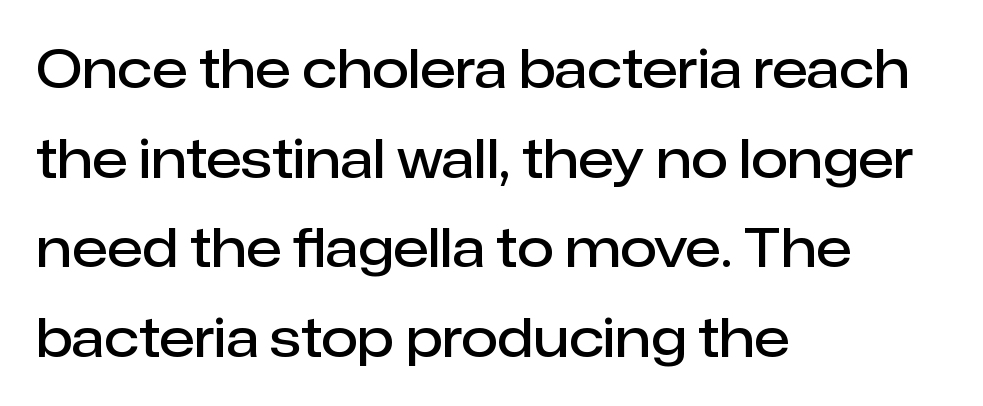
Has an underline been added? It has not. The rendering uses a semibold face; strokes are thickened but not to full bold. The rows are spaced the way most documents space them. Is this a fixed-width face? No — the glyphs have proportional, varying widths. Alignment: flush left.
